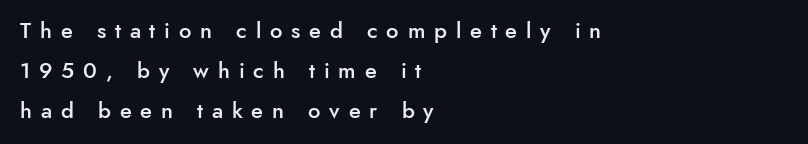
Q: Is the text bold? A: Semi-bold.
Q: Is the text italic (slanted)? A: No, it is upright.
Q: Is the text underlined? A: No.
Q: How is the paragraph aligned? A: Left-aligned.
Q: Is the spacing between letters normal or unusually wide? A: Unusually wide.
